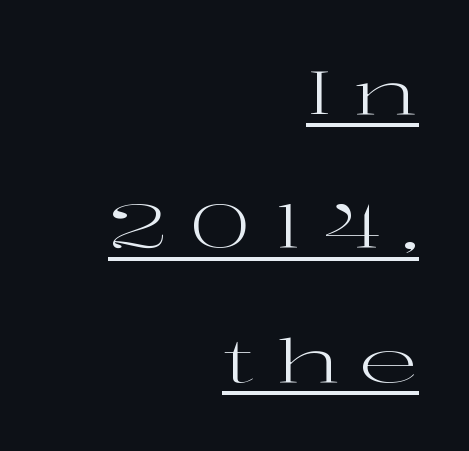
A great deal of white space separates one row of letters from the next. This sample has the flowing, uneven cadence of proportional lettering. Observe the serifs anchoring each vertical stroke in this sample. Does a line run under the words? Yes, clearly. This is not heavy type; no bold has been used. Short note: letters widely spaced.
